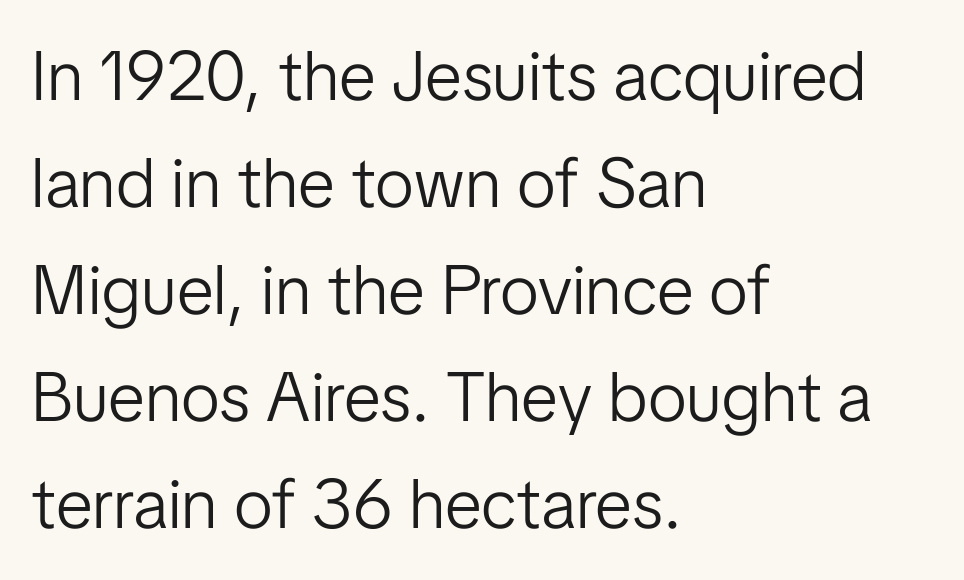
{"serif": "no", "italic": "no", "bold": "no", "weight": "light", "width": "normal", "stroke_contrast": "low", "x_height": "medium", "monospaced": "no", "underline": "no", "align": "left", "line_spacing": "normal", "line_spacing_ratio": 1.55, "letter_spacing": "normal", "letter_spacing_em": 0.0, "glyph_px": 69}
